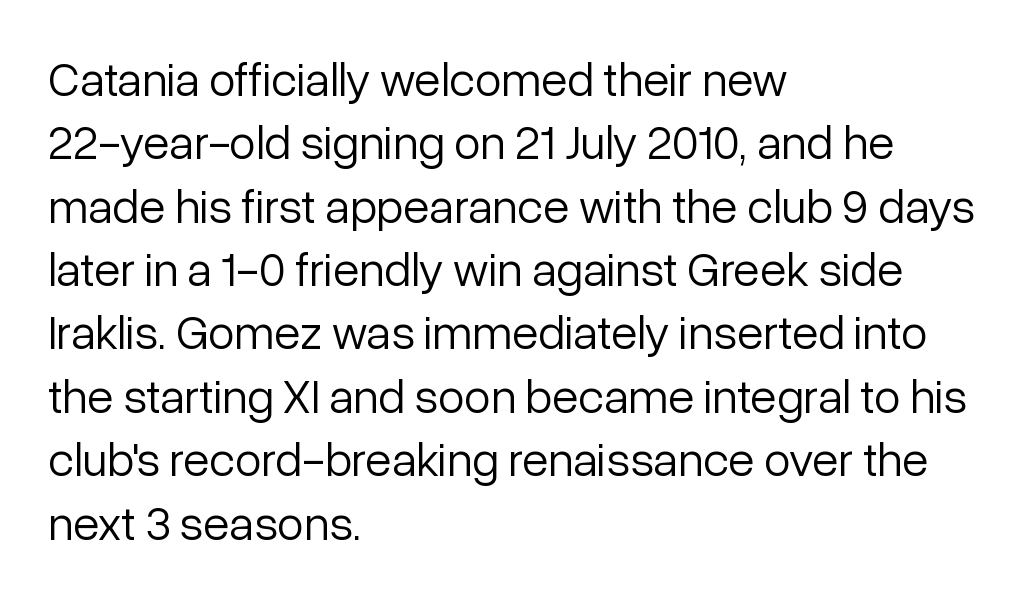
The image shows 48 px light sans-serif type, upright; set left-aligned, normal line spacing (1.32x), normal letter spacing, not underlined; low stroke contrast and a medium x-height.
